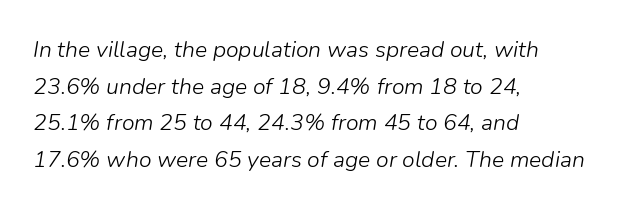
Check the space under the baseline: it is left empty. Layout note: lines flush left. The type is set solid horizontally, with unmodified tracking. Stem width sits at or under what a default text font uses. The text carries the slant typical of an italic or oblique font. Quick note: interline space is typical.
